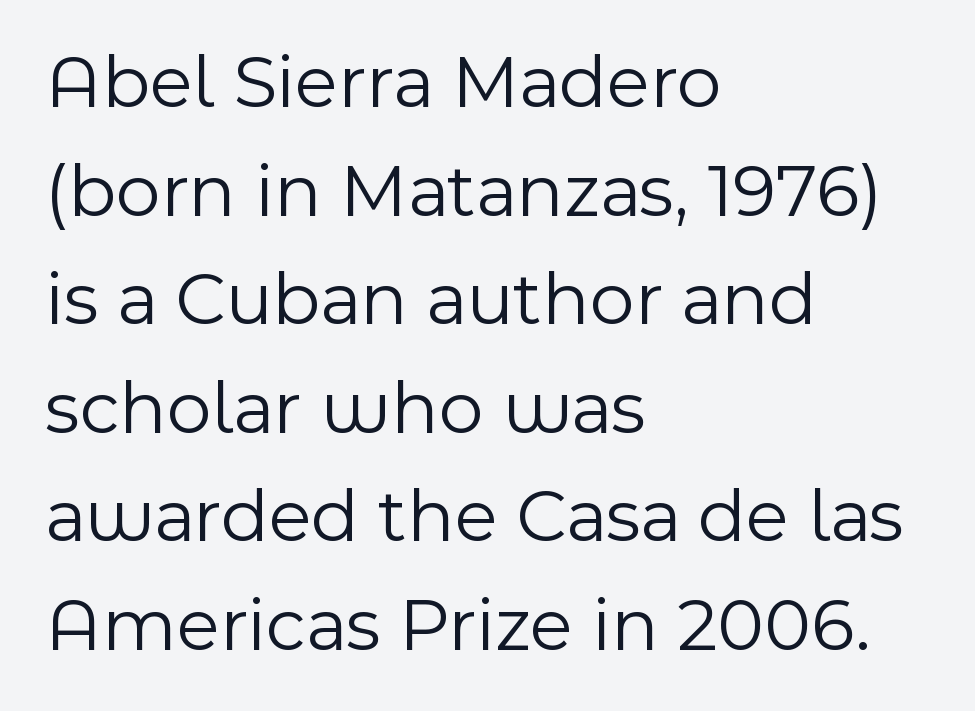
Q: Is the text bold? A: No.
Q: Is the text italic (slanted)? A: No, it is upright.
Q: Is the typeface a serif or a sans-serif typeface? A: Sans-serif.
Q: Is the text underlined? A: No.
Q: How is the paragraph aligned? A: Left-aligned.
Q: Is the spacing between letters normal or unusually wide? A: Normal.
Q: Is the spacing between lines tight, normal or loose? A: Normal.
Q: Width (condensed, normal, or wide)? A: Normal.
Q: x-height? A: Medium.
Q: Monospaced? A: No.
